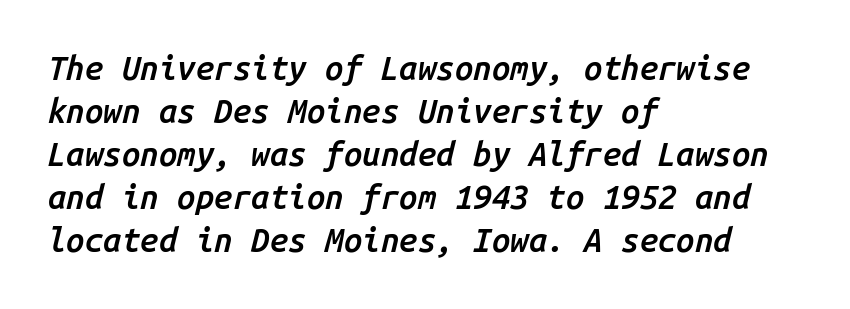
Q: Is the text bold? A: Semi-bold.
Q: Is the text italic (slanted)? A: Yes, it leans right by about 14 degrees.
Q: Is the text underlined? A: No.
Q: How is the paragraph aligned? A: Left-aligned.
Q: Is the spacing between letters normal or unusually wide? A: Normal.
Q: Is the spacing between lines tight, normal or loose? A: Normal.
Q: Width (condensed, normal, or wide)? A: Normal.
Q: Stroke contrast? A: Low.
Q: x-height? A: Medium.
Q: Monospaced? A: Yes.
